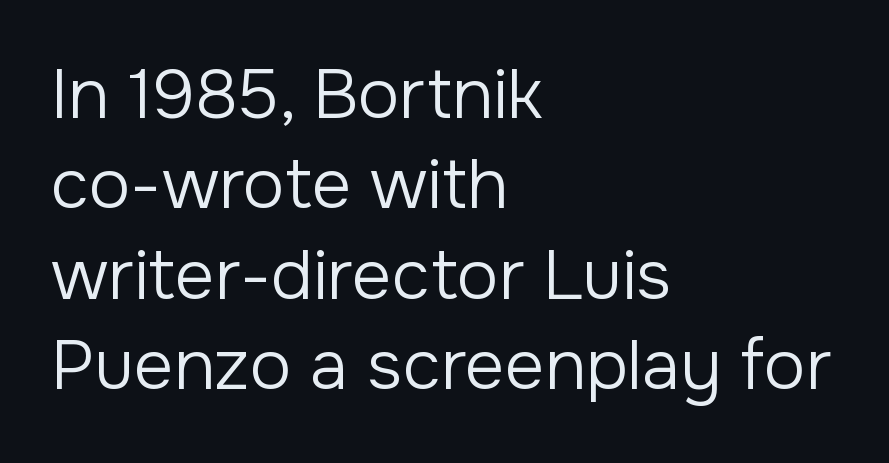
Type without underlining. The rendering keeps characters at their native spacing. Weight: not bold — regular or lighter. Notice how descenders clear the ascenders below comfortably — that's standard leading. Upright lettering throughout. Each letter keeps its own natural width here, so spacing adapts to shape.
